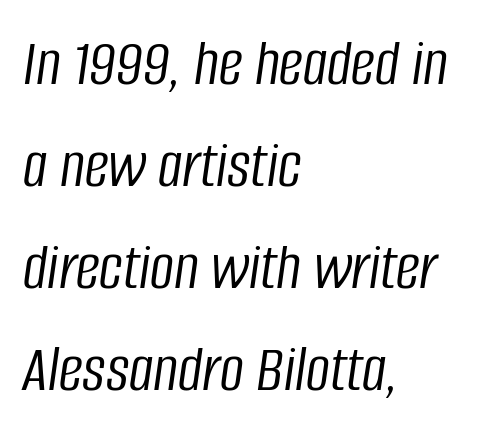
Left-aligned paragraph, ragged on the right. Tracking here is standard; glyphs follow each other at the usual distance. Interline gaps are of average width in this sample. Underlining? Definitely not there. The face used here has a pronounced slope to its letters. The characters are drawn with everyday or finer stroke widths.
